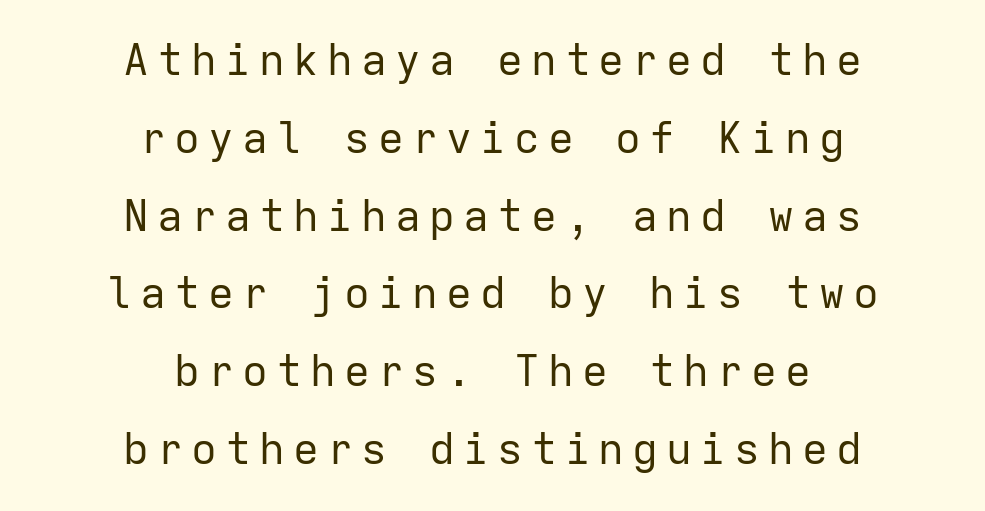
The image shows 43 px regular-weight sans-serif type, upright, monospaced; set centered, line spacing 1.81x, not underlined; low stroke contrast and a medium x-height.
